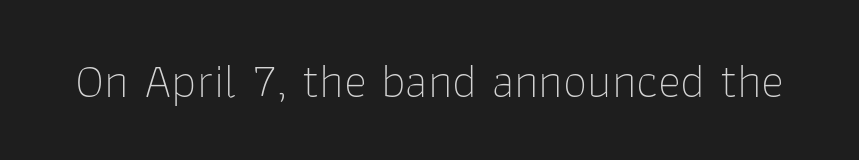
The text was rendered using a sans face with plain stroke endings. A roman cut, with each character standing at attention. Between one letter and the next there's only the usual sliver of space. These lines are rendered in a variable-pitch font. A quiet, ordinary-to-light weight characterises the typeface.
